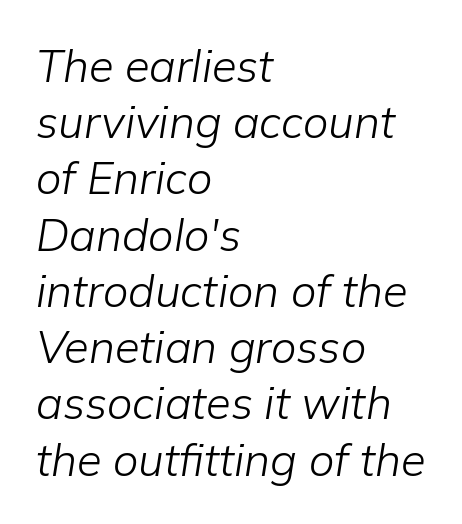
{"italic": "yes", "lean": "right", "slant_degrees": 9, "bold": "no", "weight": "light", "width": "normal", "stroke_contrast": "low", "x_height": "medium", "monospaced": "no", "underline": "no", "align": "left", "line_spacing": "normal", "line_spacing_ratio": 1.25, "letter_spacing": "normal", "letter_spacing_em": 0.0, "glyph_px": 45}
